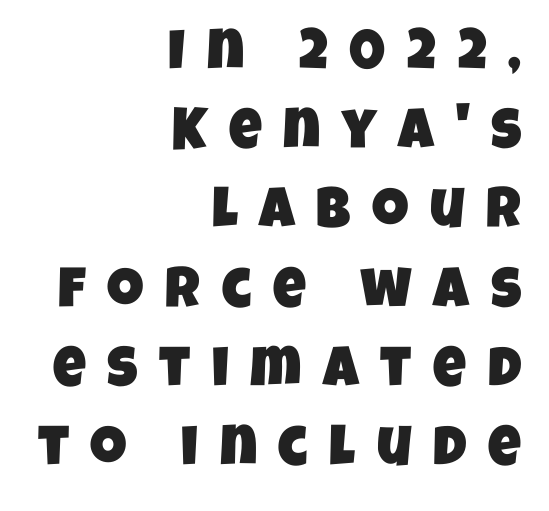
Casual observation: everything's shoved over to the right. The glyphs are unaccompanied by any horizontal stroke below them. Spacing verdict: proportional, widths tailored to each character. What kind of face is this? One without serifs — a sans. Summary of vertical rhythm: regular, with standard interline spacing. The line texture is sparse and dotted thanks to wide tracking.
